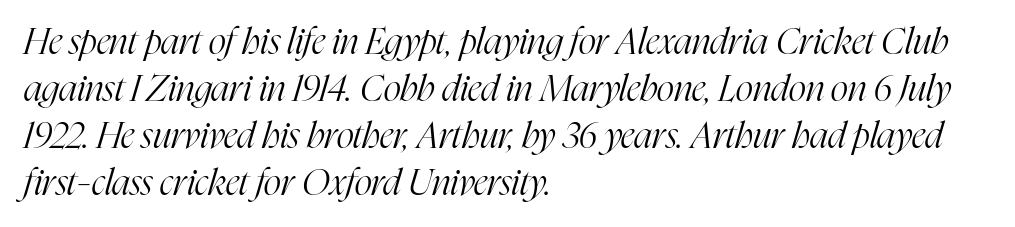
{"serif": "yes", "italic": "yes", "lean": "right", "slant_degrees": 16, "bold": "no", "weight": "light", "width": "condensed", "stroke_contrast": "high", "x_height": "medium", "monospaced": "no", "underline": "no", "align": "left", "line_spacing": "normal", "line_spacing_ratio": 1.27, "letter_spacing": "normal", "letter_spacing_em": 0.0, "glyph_px": 37}
